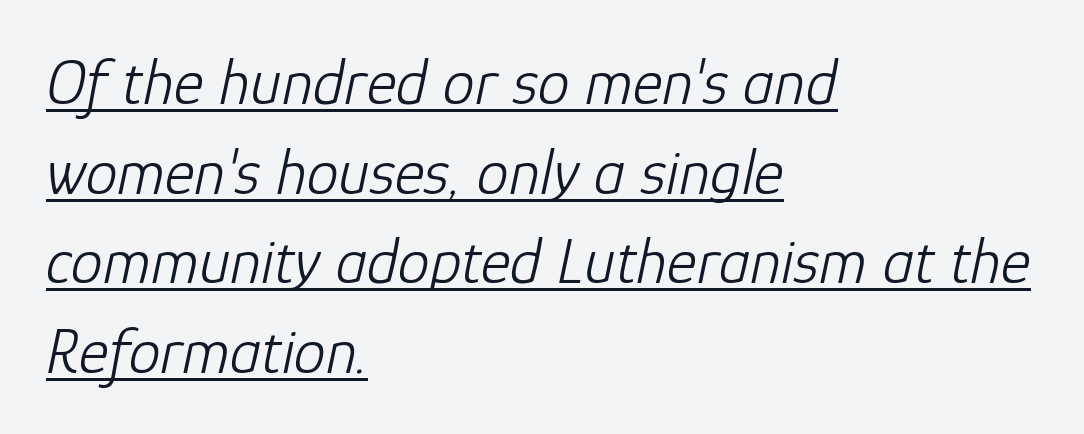
Q: Is the text bold? A: No.
Q: Is the text italic (slanted)? A: Yes, it leans right by about 12 degrees.
Q: Is the text underlined? A: Yes.
Q: How is the paragraph aligned? A: Left-aligned.
Q: Is the spacing between letters normal or unusually wide? A: Normal.
Q: Is the spacing between lines tight, normal or loose? A: Normal.
Q: Width (condensed, normal, or wide)? A: Normal.
Q: Stroke contrast? A: Low.
Q: x-height? A: Medium.
Q: Monospaced? A: No.
